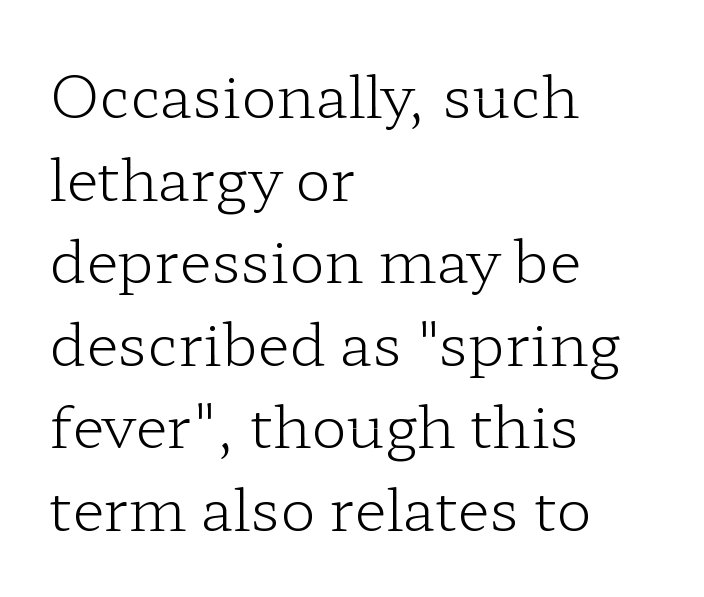
The image shows 59 px light, wide serif type, upright; set left-aligned, normal line spacing (1.4x), normal letter spacing, not underlined; low stroke contrast and a medium x-height.
